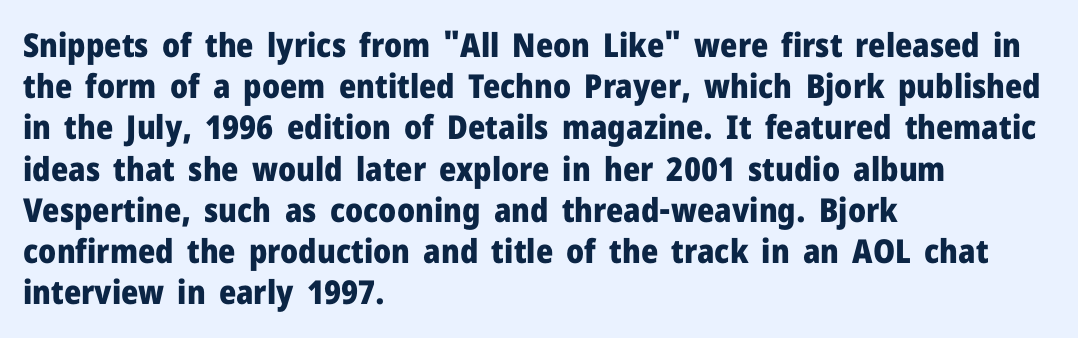
{"serif": "no", "italic": "no", "bold": "yes", "weight": "heavy", "width": "normal", "stroke_contrast": "low", "x_height": "medium", "monospaced": "no", "underline": "no", "align": "left", "line_spacing": "normal", "line_spacing_ratio": 1.25, "letter_spacing": "normal", "letter_spacing_em": 0.0, "glyph_px": 33}
